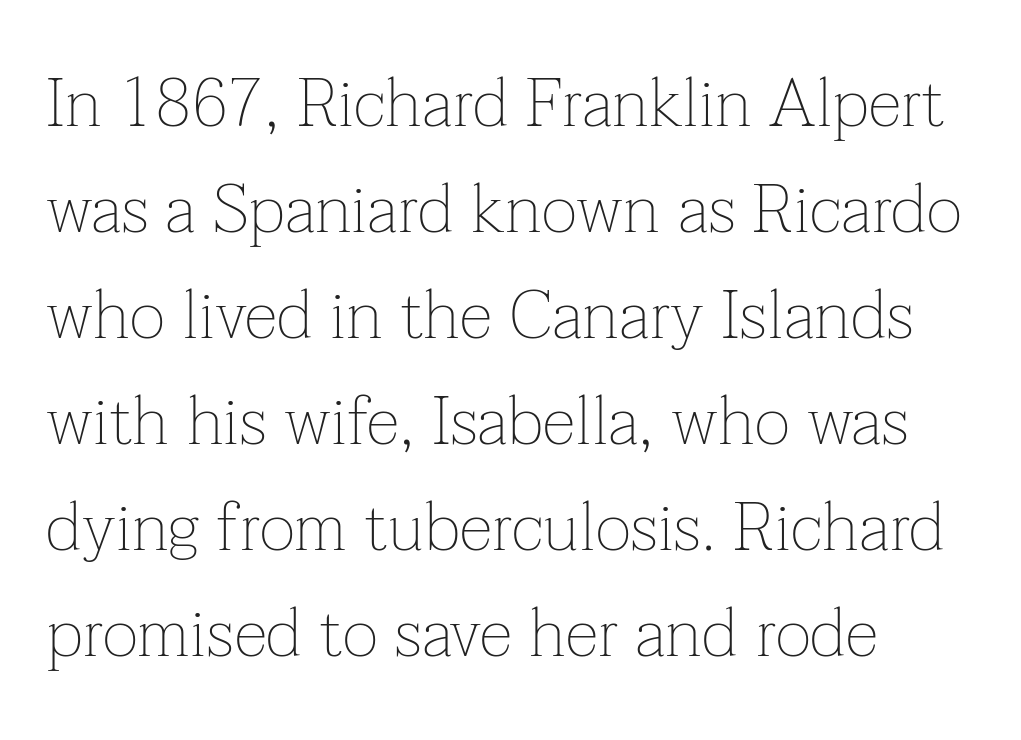
Unlike italic type, these characters show no tilt at all. Each row of text sits above clean, open space. Think of a printed novel: that variable character pitch is what you see here. A typesetter would label this face a serif. Stroke mass is kept to a normal reading level or below. Honestly, the row spacing looks completely unremarkable.
